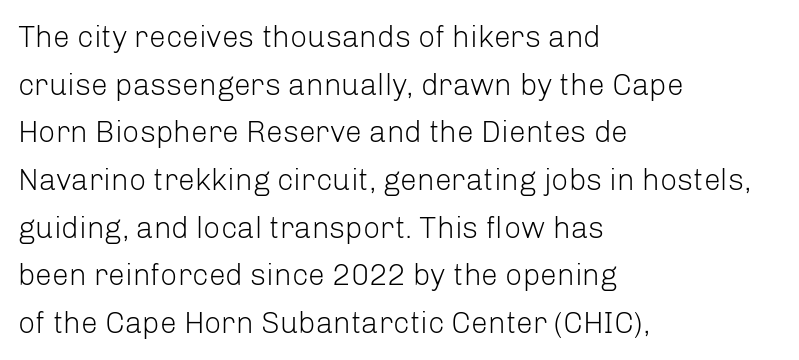
Q: Is the text bold? A: No.
Q: Is the text italic (slanted)? A: No, it is upright.
Q: Is the typeface a serif or a sans-serif typeface? A: Sans-serif.
Q: Is the text underlined? A: No.
Q: How is the paragraph aligned? A: Left-aligned.
Q: Is the spacing between letters normal or unusually wide? A: Normal.
Q: Is the spacing between lines tight, normal or loose? A: Normal.
Q: Width (condensed, normal, or wide)? A: Normal.
Q: Stroke contrast? A: Low.
Q: x-height? A: Medium.
Q: Monospaced? A: No.
